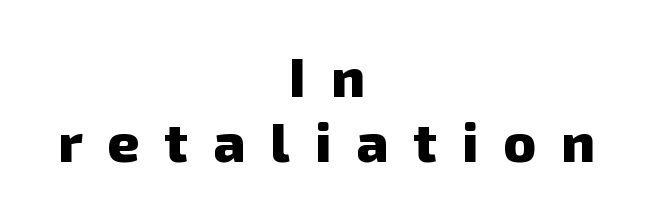
The image shows 55 px heavy sans-serif type; set centered, line spacing 1.18x, unusually wide letter spacing (+0.46 em), not underlined; low stroke contrast and a medium x-height.
